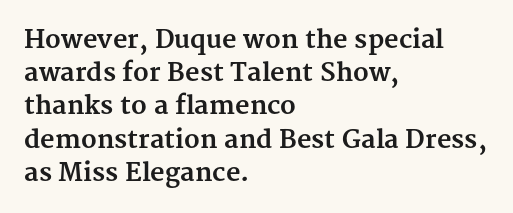
The image shows 25 px bold type, upright; set left-aligned, normal line spacing (1.33x), normal letter spacing, not underlined.
